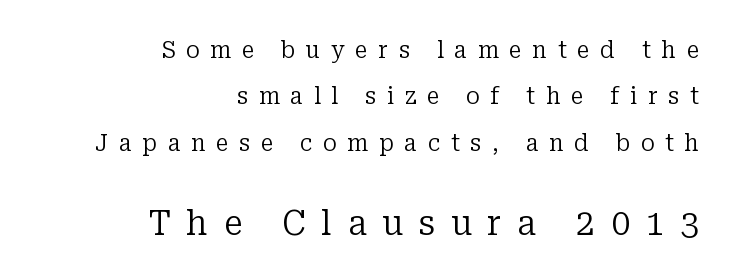
Tracking value appears strongly positive — letters spread wide. The letters in the lower block stand taller than those in the block above. Nobody drew a line under any word here. Italic: no, the glyphs are upright roman. Is there much room between lines? Yes — plenty of vertical air separates them. On a weight scale, this lands at 450 or below.
